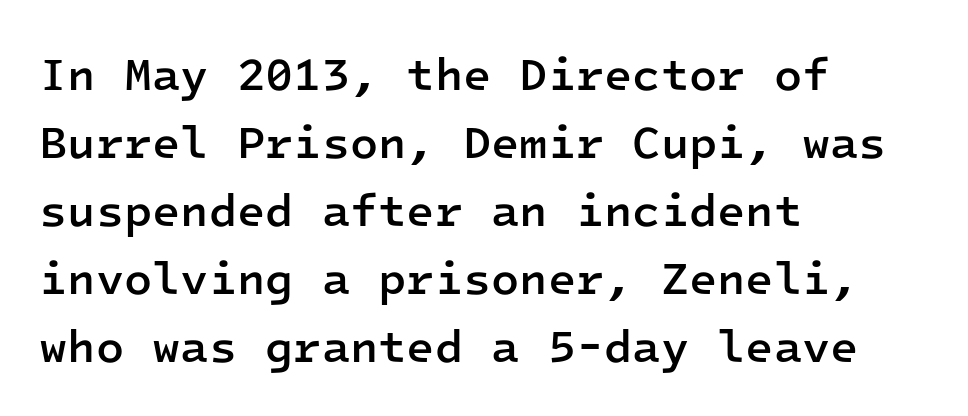
Q: Is the text bold? A: Semi-bold.
Q: Is the text italic (slanted)? A: No, it is upright.
Q: Is the typeface a serif or a sans-serif typeface? A: Sans-serif.
Q: Is the text underlined? A: No.
Q: How is the paragraph aligned? A: Left-aligned.
Q: Is the spacing between letters normal or unusually wide? A: Normal.
Q: Is the spacing between lines tight, normal or loose? A: Normal.
Q: Width (condensed, normal, or wide)? A: Normal.
Q: Stroke contrast? A: Low.
Q: x-height? A: Medium.
Q: Monospaced? A: Yes.
